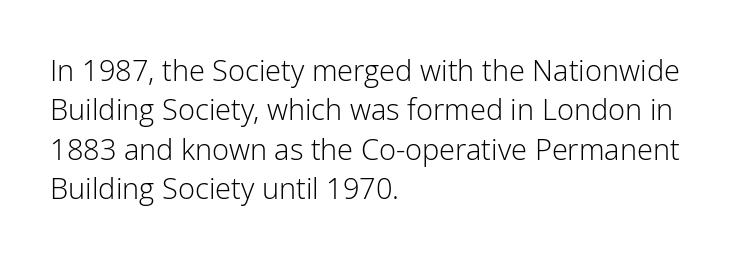
The image shows 29 px light sans-serif type, upright; set left-aligned, normal line spacing (1.36x), normal letter spacing, not underlined; low stroke contrast and a medium x-height.
